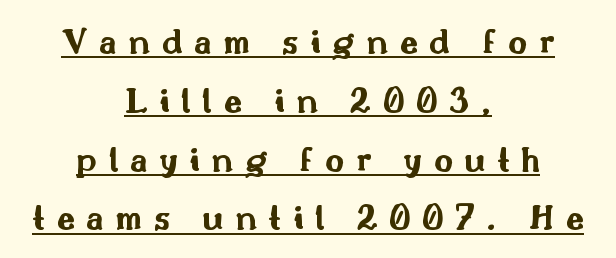
{"serif": "no", "italic": "no", "bold": "yes", "weight": "bold", "width": "wide", "stroke_contrast": "medium", "x_height": "small", "monospaced": "no", "underline": "yes", "align": "center", "line_spacing": "normal", "line_spacing_ratio": 1.59, "letter_spacing": "wide", "letter_spacing_em": 0.31, "glyph_px": 37}
